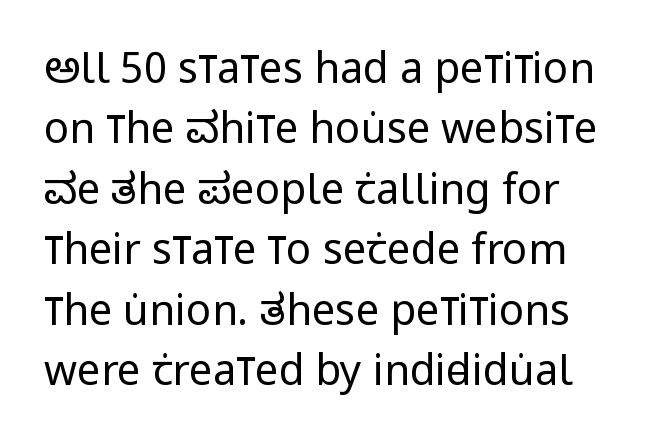
Q: Is the text bold? A: No.
Q: Is the text italic (slanted)? A: No, it is upright.
Q: Is the typeface a serif or a sans-serif typeface? A: Sans-serif.
Q: Is the text underlined? A: No.
Q: Is the spacing between letters normal or unusually wide? A: Normal.
Q: Is the spacing between lines tight, normal or loose? A: Normal.
Q: Width (condensed, normal, or wide)? A: Condensed.
Q: Stroke contrast? A: Low.
Q: x-height? A: Large.
Q: Monospaced? A: No.
